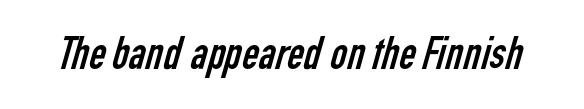
Q: Is the text bold? A: No.
Q: Is the typeface a serif or a sans-serif typeface? A: Sans-serif.
Q: Is the text underlined? A: No.
Q: Is the spacing between letters normal or unusually wide? A: Normal.
Q: Width (condensed, normal, or wide)? A: Condensed.
Q: Stroke contrast? A: Low.
Q: x-height? A: Medium.
Q: Monospaced? A: No.
